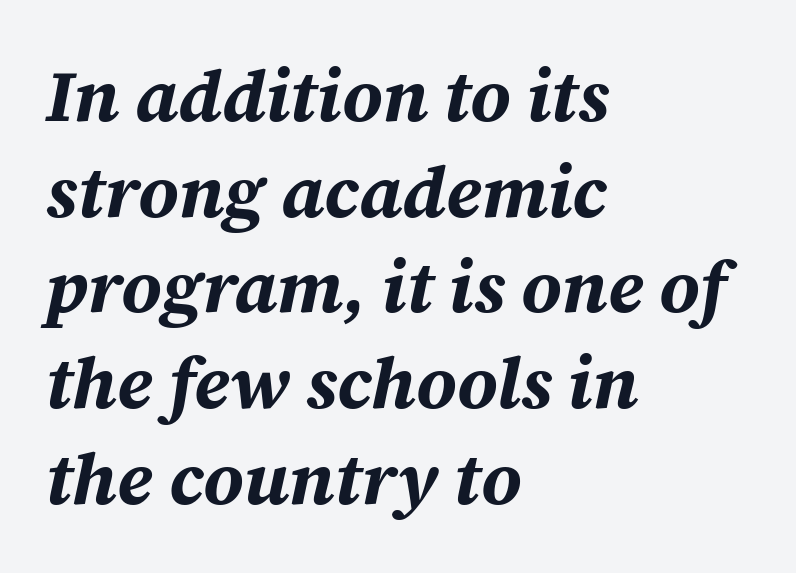
{"italic": "yes", "lean": "right", "slant_degrees": 12, "bold": "yes", "weight": "bold", "width": "normal", "stroke_contrast": "medium", "x_height": "medium", "monospaced": "no", "underline": "no", "align": "left", "line_spacing": "normal", "line_spacing_ratio": 1.31, "letter_spacing": "normal", "letter_spacing_em": 0.0, "glyph_px": 73}
